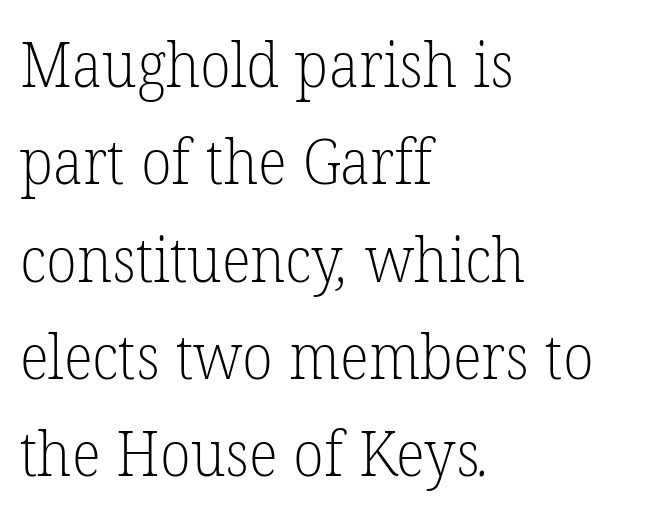
The space directly below the letters is spotless. Weight class: somewhere from thin through regular. Standard letterfit; no display-style spreading of the glyphs. This sample keeps an unexceptional amount of space between lines. The lines in this sample share a left origin and differ only in where they stop.
